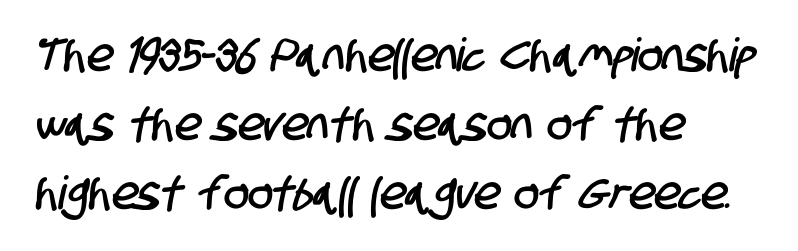
Q: Is the typeface a serif or a sans-serif typeface? A: Sans-serif.
Q: Is the text underlined? A: No.
Q: How is the paragraph aligned? A: Left-aligned.
Q: Is the spacing between letters normal or unusually wide? A: Normal.
Q: Is the spacing between lines tight, normal or loose? A: Normal.
Q: Width (condensed, normal, or wide)? A: Condensed.
Q: Stroke contrast? A: Low.
Q: x-height? A: Large.
Q: Monospaced? A: No.
